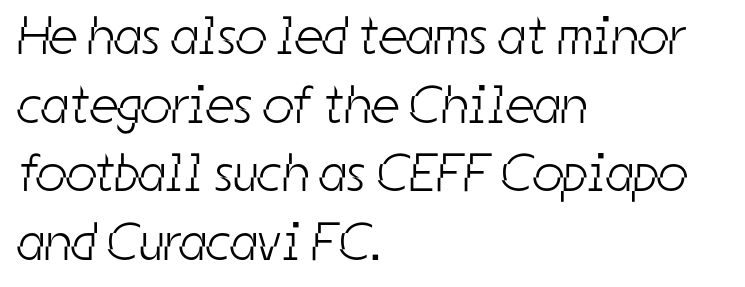
A typesetter would call this zero additional tracking. Is this a fixed-width face? No — the glyphs have proportional, varying widths. Rows of type keep a routine distance in the vertical direction. Underlining? Definitely not there.
